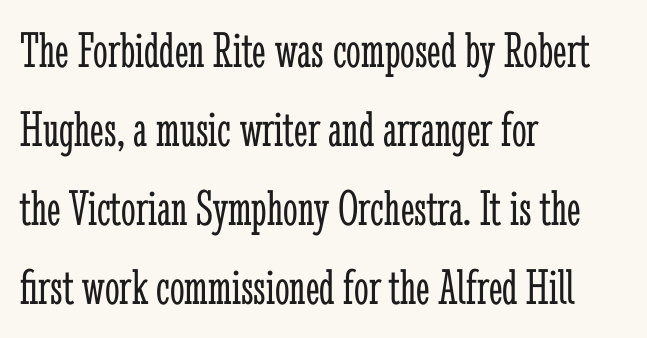
The image shows 52 px light, condensed serif type, upright; set left-aligned, normal line spacing (1.52x), normal letter spacing, not underlined; low stroke contrast and a medium x-height.
